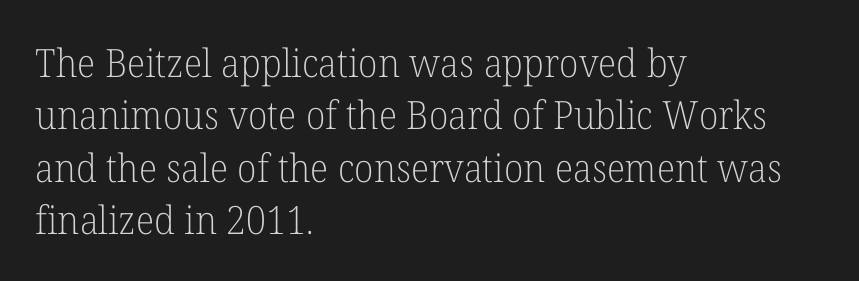
{"serif": "yes", "italic": "no", "bold": "no", "weight": "light", "width": "normal", "stroke_contrast": "low", "x_height": "medium", "monospaced": "no", "underline": "no", "align": "left", "line_spacing": "normal", "line_spacing_ratio": 1.34, "letter_spacing": "normal", "letter_spacing_em": 0.0, "glyph_px": 39}
